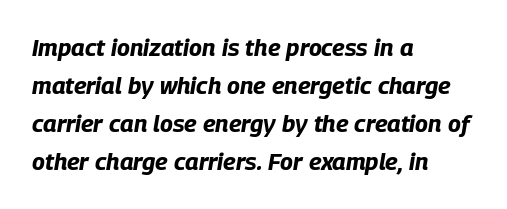
{"italic": "yes", "lean": "right", "slant_degrees": 9, "bold": "yes", "underline": "no", "align": "left", "line_spacing": "normal", "line_spacing_ratio": 1.59, "letter_spacing": "normal", "letter_spacing_em": 0.0, "glyph_px": 24}
